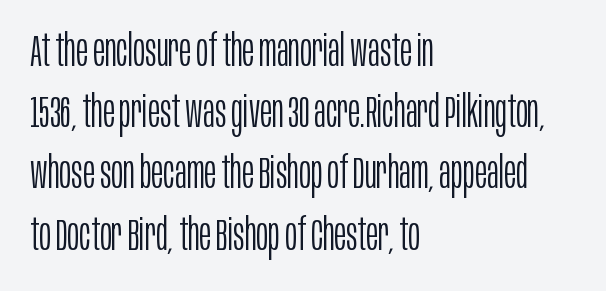
{"serif": "no", "italic": "no", "bold": "no", "weight": "light", "width": "condensed", "stroke_contrast": "low", "x_height": "large", "monospaced": "no", "underline": "no", "align": "left", "line_spacing": "normal", "line_spacing_ratio": 1.36, "letter_spacing": "normal", "letter_spacing_em": 0.0, "glyph_px": 45}
